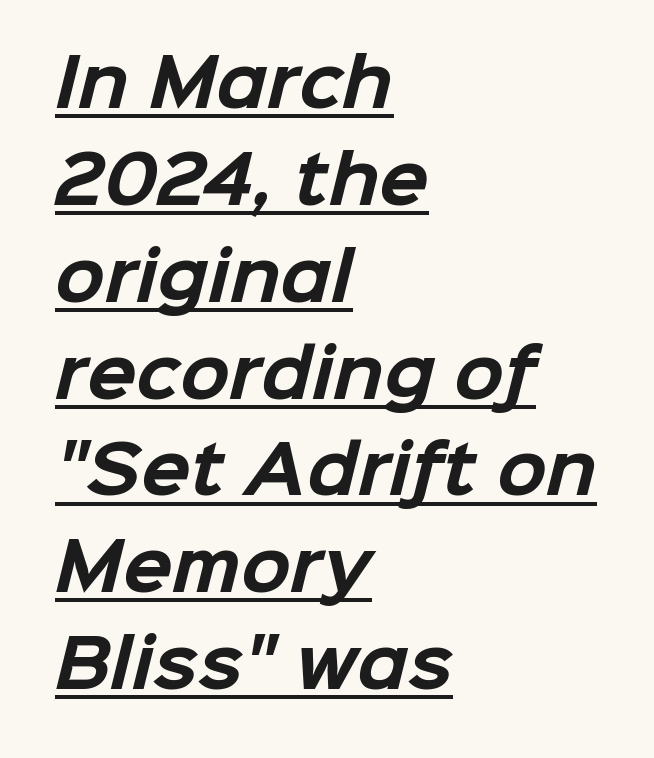
The image shows 65 px bold sans-serif type; set left-aligned, normal line spacing (1.49x), normal letter spacing, underlined; low stroke contrast and a medium x-height.
